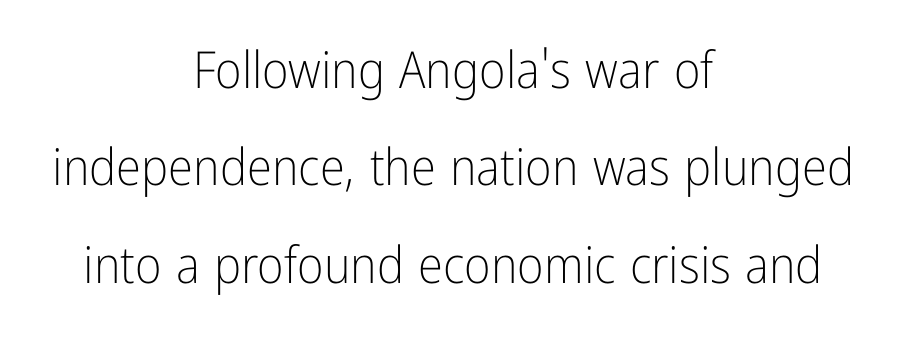
Between one letter and the next there's only the usual sliver of space. Summary of vertical rhythm: relaxed, with wide interline spacing. Character widths vary here, with narrow letters taking less room than wide ones. Honestly, there is no underline to notice here at all. Stems here are at most as thick as an everyday book face.
